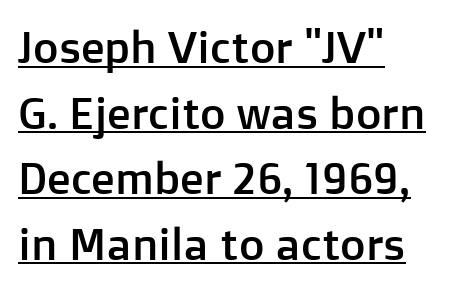
The image shows 44 px sans-serif type, upright; set left-aligned, normal line spacing (1.49x), normal letter spacing, underlined; low stroke contrast and a medium x-height.
